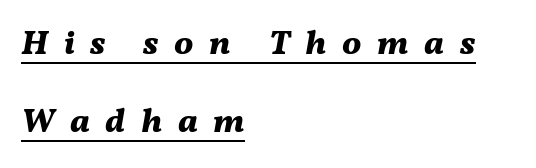
Q: Is the text bold? A: Yes.
Q: Is the text italic (slanted)? A: Yes, it leans right by about 11 degrees.
Q: Is the text underlined? A: Yes.
Q: How is the paragraph aligned? A: Left-aligned.
Q: Is the spacing between letters normal or unusually wide? A: Unusually wide.
Q: Is the spacing between lines tight, normal or loose? A: Loose.
Q: Width (condensed, normal, or wide)? A: Normal.
Q: Stroke contrast? A: Medium.
Q: x-height? A: Medium.
Q: Monospaced? A: No.
